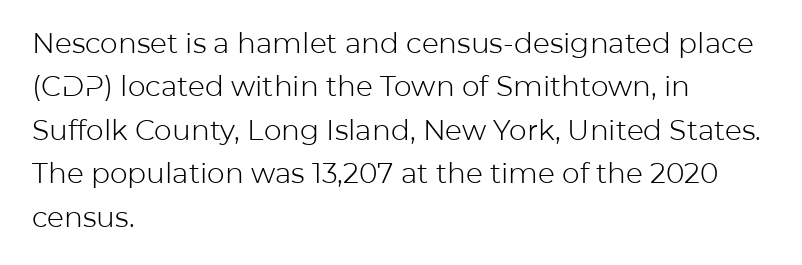
{"serif": "no", "italic": "no", "bold": "no", "weight": "light", "width": "normal", "stroke_contrast": "low", "x_height": "medium", "monospaced": "no", "underline": "no", "align": "left", "line_spacing": "normal", "line_spacing_ratio": 1.55, "letter_spacing": "normal", "letter_spacing_em": 0.0, "glyph_px": 28}
